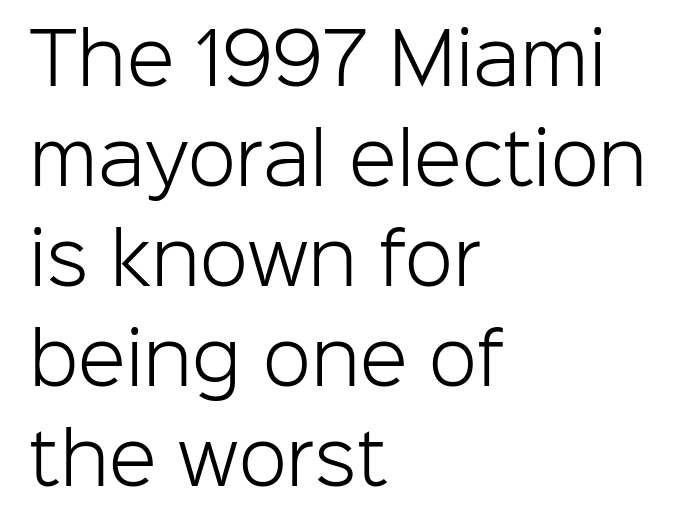
This rendering employs a face without finishing strokes, i.e., a sans-serif. Is the stroke heavy? The answer is a plain regular-or-lighter. This rendering leaves character spacing at its baseline value. These lines are rendered in a variable-pitch font.
